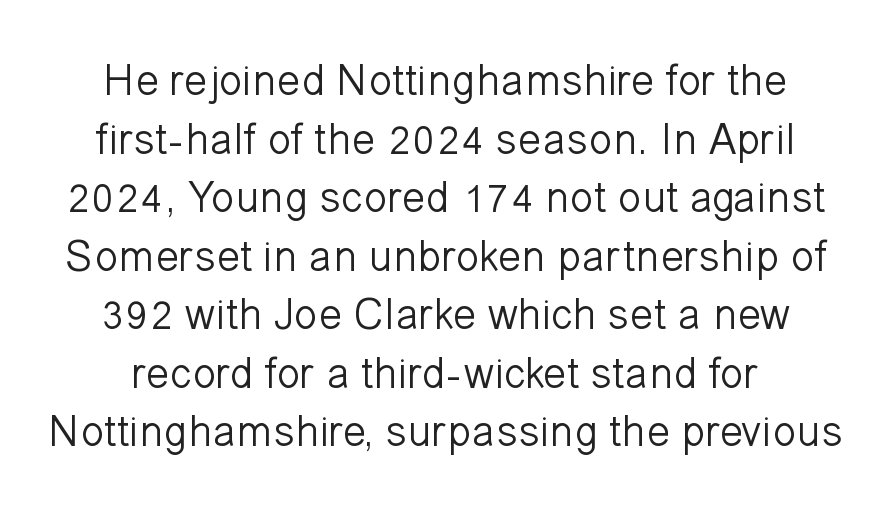
The image shows 44 px light sans-serif type, upright; set normal line spacing (1.33x), normal letter spacing, not underlined; low stroke contrast and a medium x-height.
